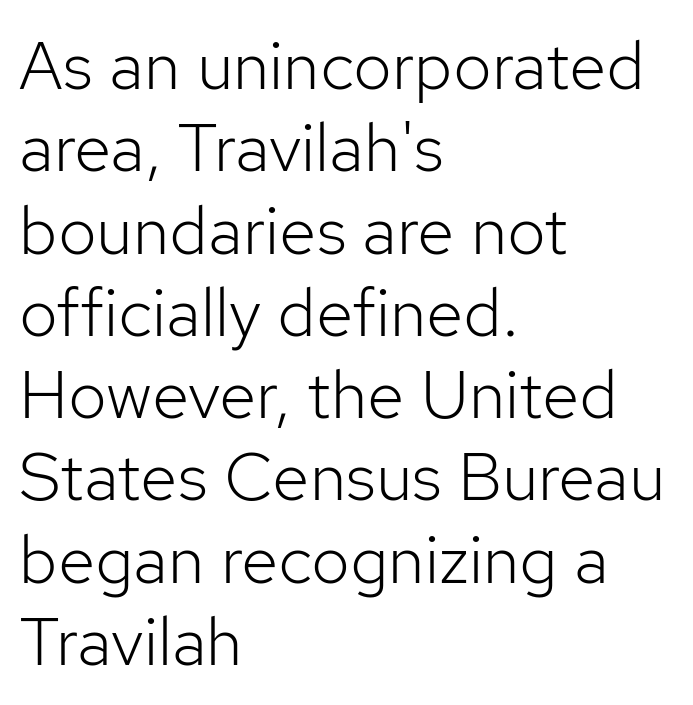
The image shows 68 px light sans-serif type, upright; set left-aligned, line spacing 1.21x, normal letter spacing, not underlined; low stroke contrast and a medium x-height.
